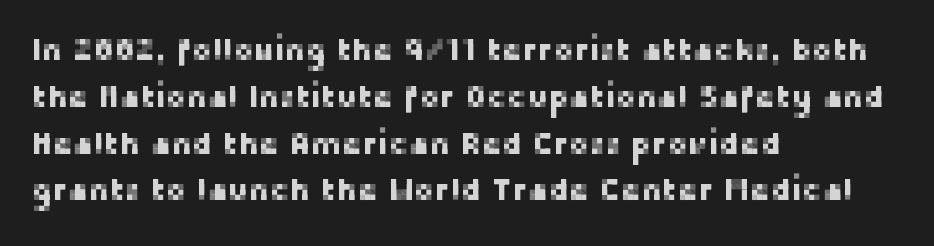
{"serif": "no", "italic": "no", "width": "normal", "stroke_contrast": "low", "x_height": "medium", "monospaced": "no", "underline": "no", "align": "left", "line_spacing": "normal", "line_spacing_ratio": 1.51, "letter_spacing": "normal", "letter_spacing_em": 0.0, "glyph_px": 31}
